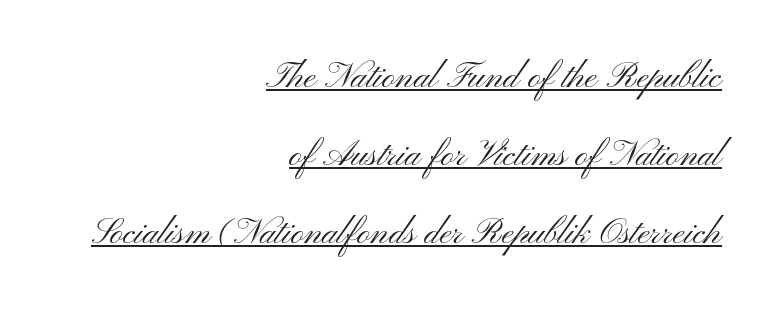
The image shows 36 px light, wide sans-serif type; set right-aligned, loose line spacing (2.17x), normal letter spacing, underlined; medium stroke contrast and a small x-height.
